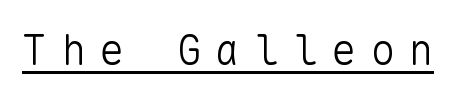
Q: Is the text bold? A: No.
Q: Is the text italic (slanted)? A: No, it is upright.
Q: Is the typeface a serif or a sans-serif typeface? A: Sans-serif.
Q: Is the text underlined? A: Yes.
Q: Is the spacing between letters normal or unusually wide? A: Unusually wide.
Q: Width (condensed, normal, or wide)? A: Normal.
Q: Stroke contrast? A: Low.
Q: x-height? A: Medium.
Q: Monospaced? A: Yes.
